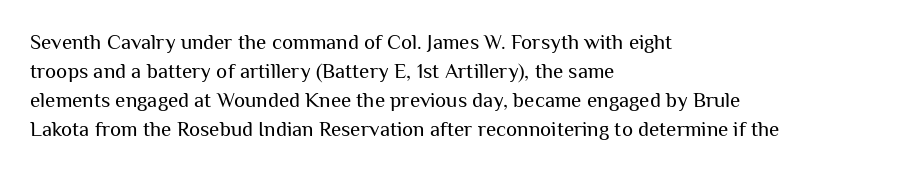
Letters rest on an invisible, unmarked baseline. Heaviness? Minimal to ordinary, like unemphasized prose. The rendering anchors every line to the left-hand side. The line-height multiplier appears to be the usual default.
